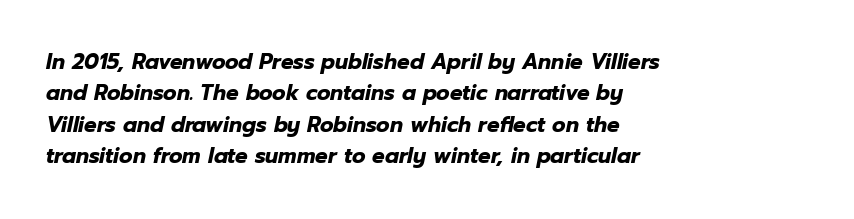
Tall strokes in this sample are angled rather than plumb. The block of text has a typical density, with ordinary space between rows. Honestly, the letter spacing is just normal — you wouldn't notice it. The text block is weighted toward the left margin, trailing off unevenly rightward.
